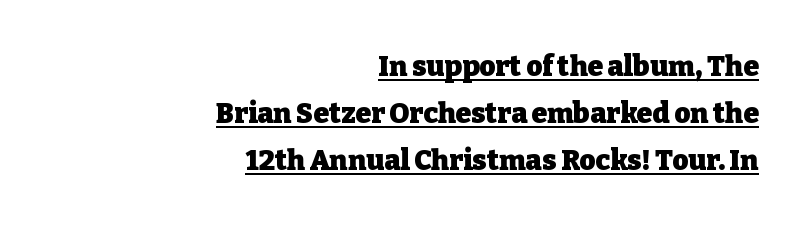
This sample uses plain, unmodified letter spacing. Think of a printed novel: that variable character pitch is what you see here. Bold? Absolutely — the strokes are thick and heavy. Decoration check: the copy is underlined. Layout note: lines flush right.
